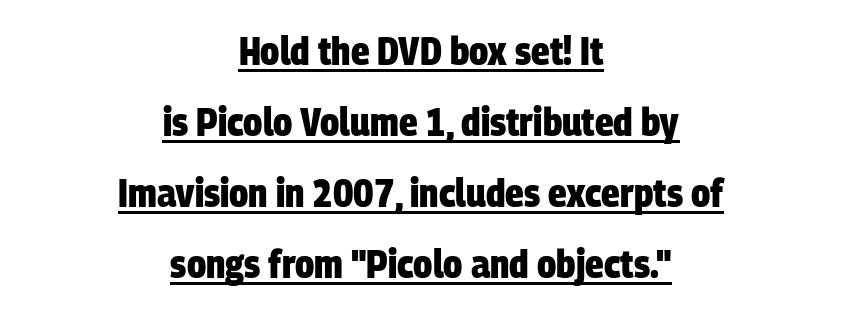
Decoration check: the copy is underlined. Tracking here is standard; glyphs follow each other at the usual distance. The compositor balanced each line on the midline. The face used here has the dense, thick strokes of a bold. Varying glyph widths throughout — classic text-font behaviour.
